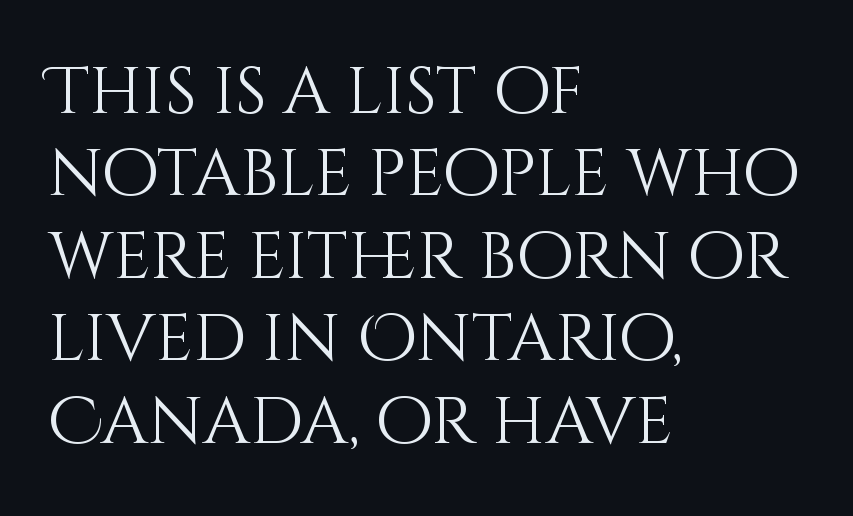
The image shows 66 px light type, upright; set left-aligned, normal line spacing (1.25x), normal letter spacing, not underlined; medium stroke contrast and a large x-height.
